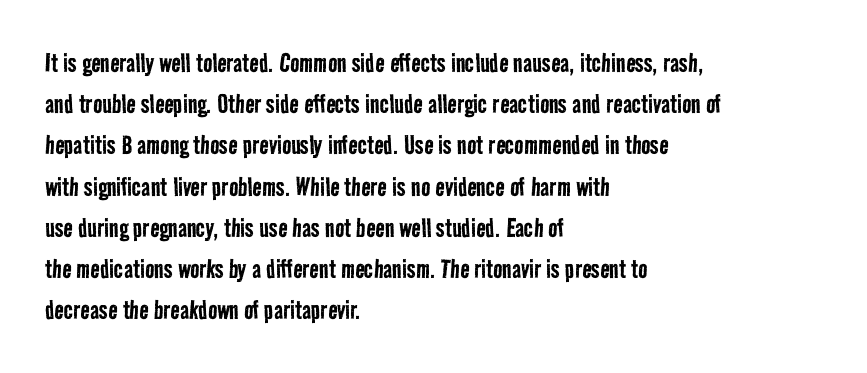
The image shows 31 px regular-weight, condensed sans-serif type; set left-aligned, normal line spacing (1.33x), normal letter spacing, not underlined; low stroke contrast and a medium x-height.
